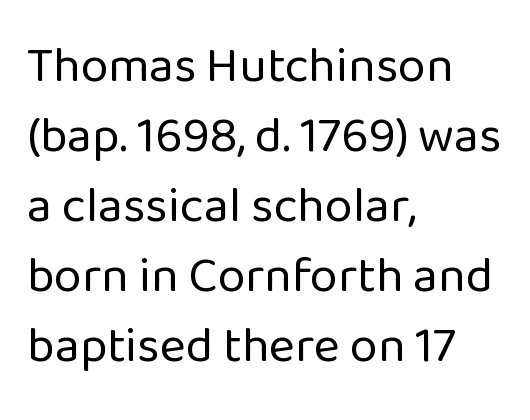
The image shows 50 px regular-weight sans-serif type, upright; set left-aligned, normal line spacing (1.4x), normal letter spacing, not underlined; low stroke contrast and a medium x-height.
